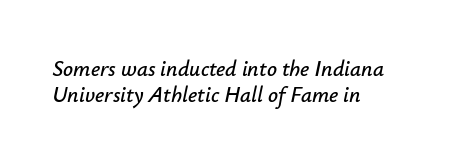
{"italic": "yes", "lean": "right", "slant_degrees": 12, "underline": "no", "align": "left", "line_spacing_ratio": 1.2, "letter_spacing": "normal", "letter_spacing_em": 0.0, "glyph_px": 22}
